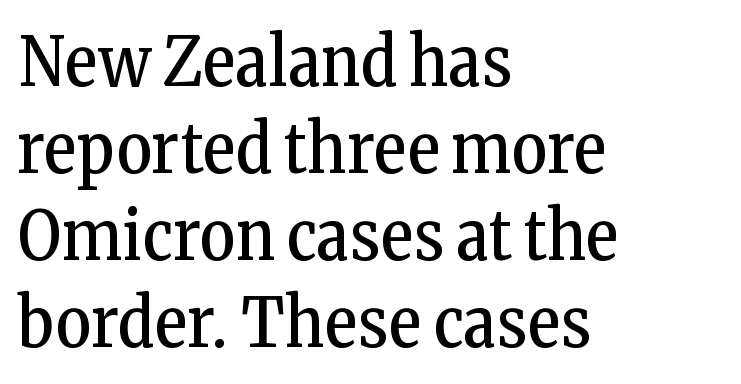
The image shows 69 px regular-weight, condensed serif type, upright; set left-aligned, normal line spacing (1.26x), normal letter spacing, not underlined; low stroke contrast and a medium x-height.
